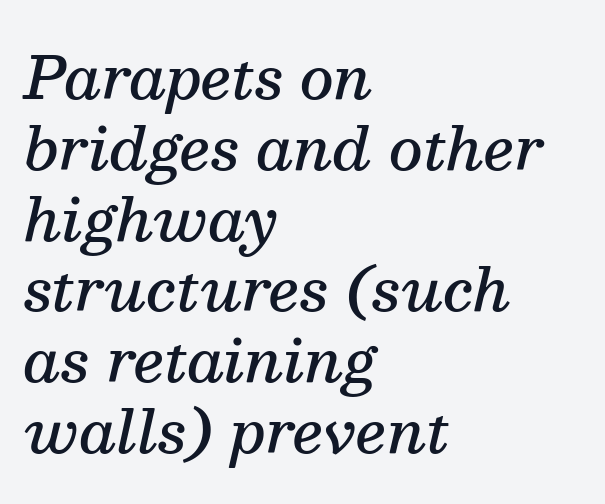
The image shows 59 px semibold serif type, italic (leaning right); set left-aligned, line spacing 1.2x, normal letter spacing, not underlined; medium stroke contrast and a medium x-height.
